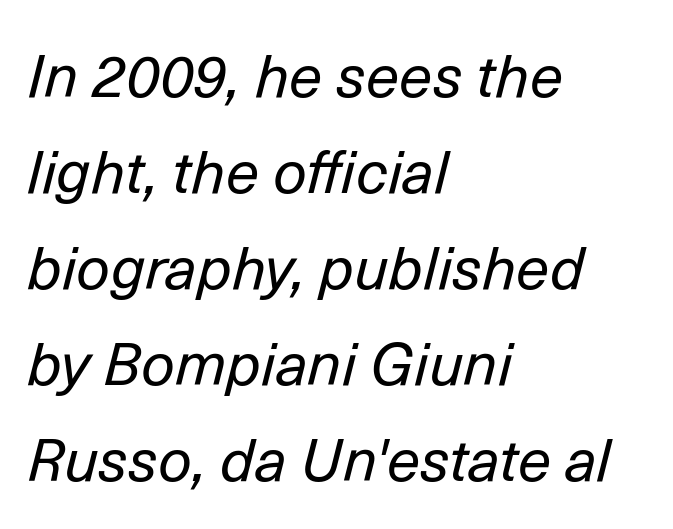
{"italic": "yes", "lean": "right", "slant_degrees": 14, "bold": "no", "weight": "regular", "width": "normal", "stroke_contrast": "low", "x_height": "medium", "monospaced": "no", "underline": "no", "align": "left", "line_spacing": "normal", "line_spacing_ratio": 1.6, "letter_spacing": "normal", "letter_spacing_em": 0.0, "glyph_px": 60}
